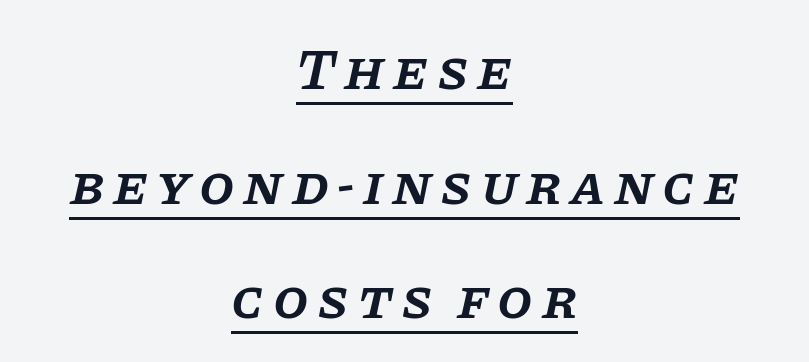
Q: Is the text bold? A: Semi-bold.
Q: Is the text italic (slanted)? A: Yes, it leans right by about 11 degrees.
Q: Is the typeface a serif or a sans-serif typeface? A: Serif.
Q: Is the text underlined? A: Yes.
Q: How is the paragraph aligned? A: Centered.
Q: Is the spacing between lines tight, normal or loose? A: Loose.
Q: Width (condensed, normal, or wide)? A: Normal.
Q: Stroke contrast? A: Low.
Q: x-height? A: Large.
Q: Monospaced? A: No.
